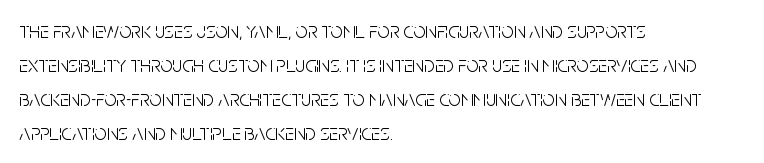
{"italic": "no", "bold": "no", "underline": "no", "align": "left", "line_spacing": "normal", "line_spacing_ratio": 1.54, "letter_spacing": "normal", "letter_spacing_em": 0.0, "glyph_px": 22}
